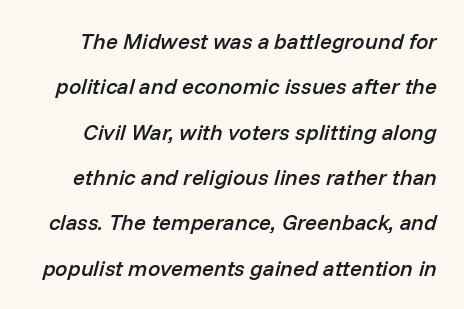
The image shows 22 px text type, italic (leaning right); set loose line spacing (2.06x), normal letter spacing, not underlined.
